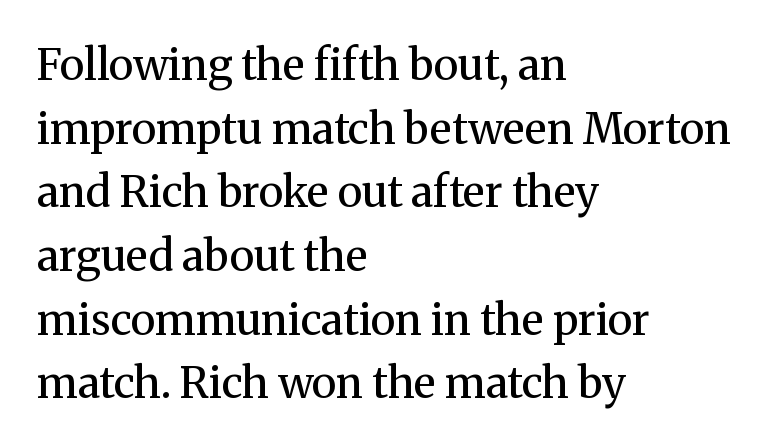
Q: Is the text bold? A: No.
Q: Is the text italic (slanted)? A: No, it is upright.
Q: Is the typeface a serif or a sans-serif typeface? A: Serif.
Q: Is the text underlined? A: No.
Q: How is the paragraph aligned? A: Left-aligned.
Q: Is the spacing between letters normal or unusually wide? A: Normal.
Q: Is the spacing between lines tight, normal or loose? A: Normal.
Q: Width (condensed, normal, or wide)? A: Normal.
Q: Stroke contrast? A: Medium.
Q: x-height? A: Medium.
Q: Monospaced? A: No.
